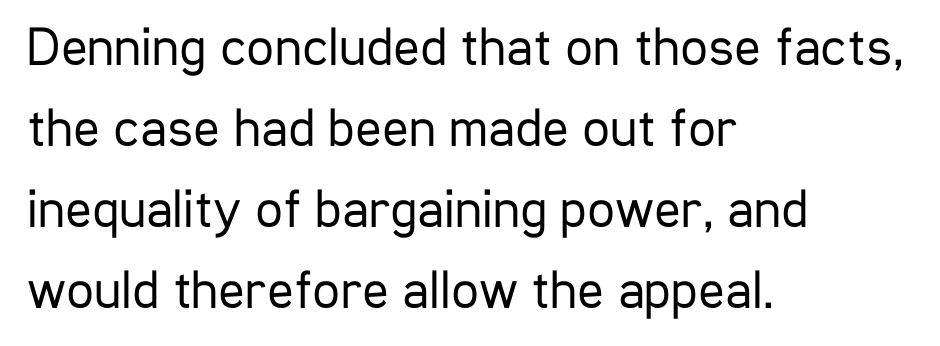
The image shows 55 px regular-weight, condensed sans-serif type, upright; set left-aligned, normal line spacing (1.47x), normal letter spacing, not underlined; low stroke contrast and a medium x-height.
